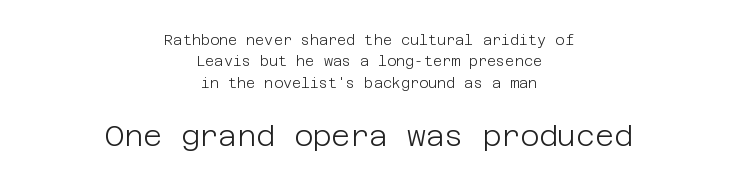
{"serif": "no", "italic": "no", "bold": "no", "weight": "light", "width": "normal", "stroke_contrast": "low", "x_height": "large", "underline": "no", "align": "center", "line_spacing": "normal", "line_spacing_ratio": 1.53, "letter_spacing": "normal", "letter_spacing_em": 0.0, "larger_block": "second", "size_ratio": 2.07, "glyph_px": 29}
